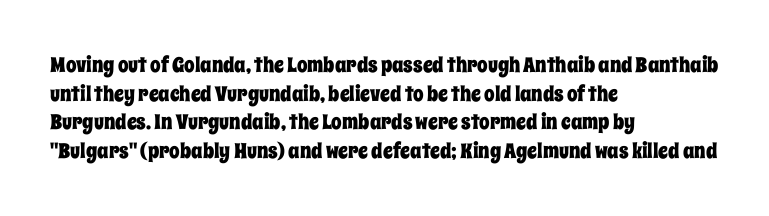
{"italic": "no", "underline": "no", "align": "left", "line_spacing": "normal", "line_spacing_ratio": 1.36, "letter_spacing": "normal", "letter_spacing_em": 0.0, "glyph_px": 21}
